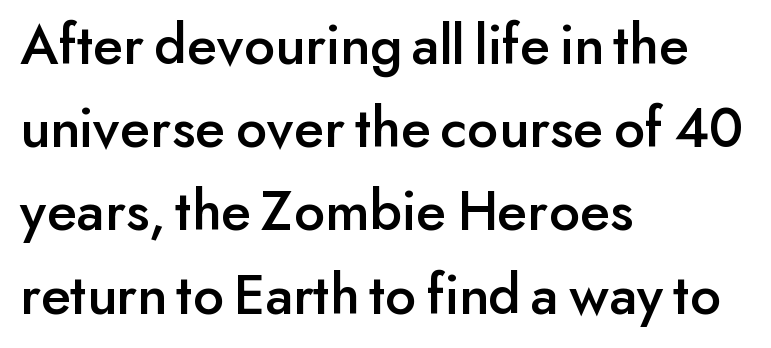
{"serif": "no", "italic": "no", "width": "normal", "stroke_contrast": "low", "x_height": "small", "monospaced": "no", "underline": "no", "align": "left", "line_spacing": "normal", "line_spacing_ratio": 1.41, "letter_spacing": "normal", "letter_spacing_em": 0.0, "glyph_px": 59}
